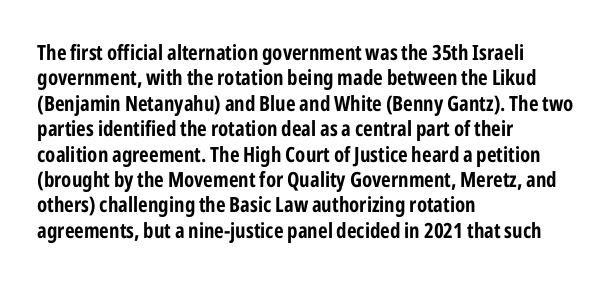
{"italic": "no", "bold": "yes", "underline": "no", "align": "left", "line_spacing_ratio": 1.21, "letter_spacing": "normal", "letter_spacing_em": 0.0, "glyph_px": 21}
